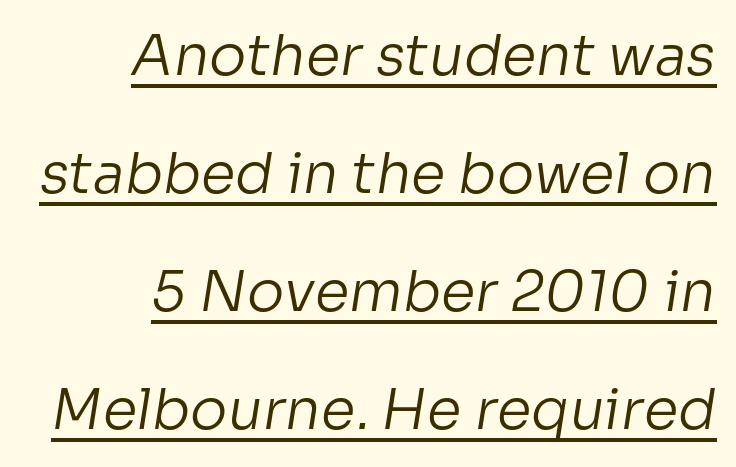
Q: Is the text bold? A: No.
Q: Is the typeface a serif or a sans-serif typeface? A: Sans-serif.
Q: Is the text underlined? A: Yes.
Q: How is the paragraph aligned? A: Right-aligned.
Q: Is the spacing between letters normal or unusually wide? A: Normal.
Q: Is the spacing between lines tight, normal or loose? A: Loose.
Q: Width (condensed, normal, or wide)? A: Normal.
Q: Stroke contrast? A: Low.
Q: x-height? A: Medium.
Q: Monospaced? A: No.
